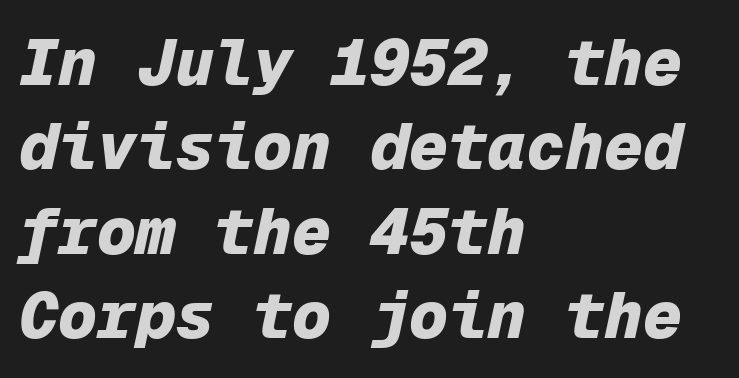
{"italic": "yes", "lean": "right", "slant_degrees": 12, "bold": "yes", "weight": "heavy", "width": "normal", "stroke_contrast": "low", "x_height": "medium", "monospaced": "yes", "underline": "no", "align": "left", "line_spacing": "normal", "line_spacing_ratio": 1.3, "letter_spacing": "normal", "letter_spacing_em": 0.0, "glyph_px": 65}
